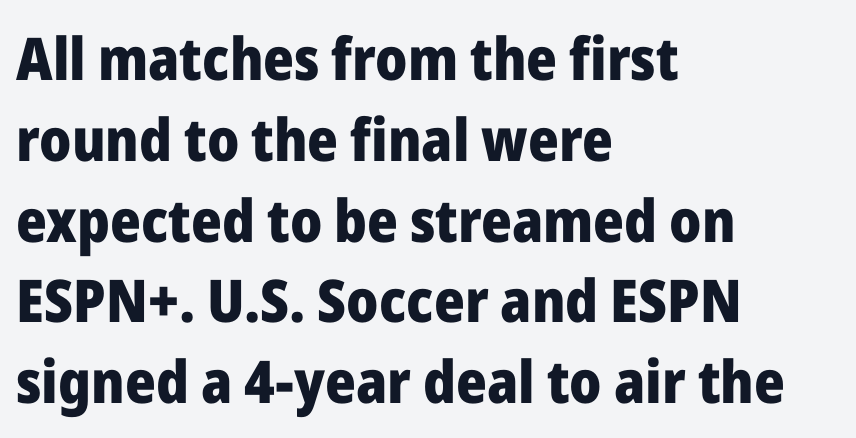
{"serif": "no", "italic": "no", "bold": "yes", "weight": "heavy", "width": "normal", "stroke_contrast": "low", "x_height": "medium", "monospaced": "no", "underline": "no", "align": "left", "line_spacing": "normal", "line_spacing_ratio": 1.37, "letter_spacing": "normal", "letter_spacing_em": 0.0, "glyph_px": 59}
